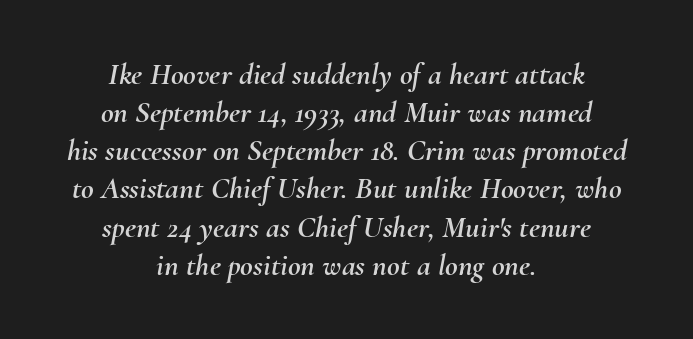
Q: Is the text italic (slanted)? A: Yes, it leans right by about 10 degrees.
Q: Is the text underlined? A: No.
Q: How is the paragraph aligned? A: Centered.
Q: Is the spacing between letters normal or unusually wide? A: Normal.
Q: Width (condensed, normal, or wide)? A: Normal.
Q: Stroke contrast? A: Medium.
Q: x-height? A: Small.
Q: Monospaced? A: No.
